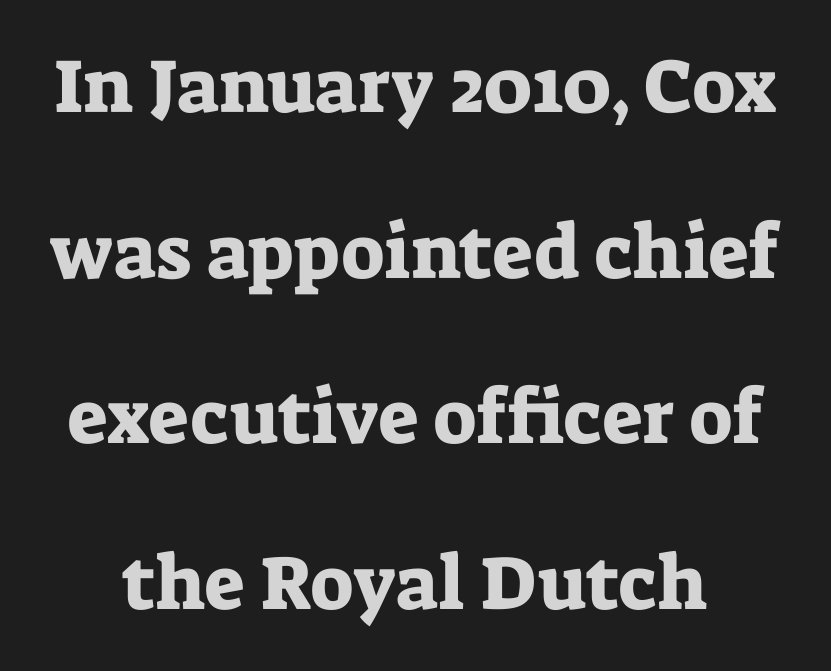
Q: Is the text italic (slanted)? A: No, it is upright.
Q: Is the typeface a serif or a sans-serif typeface? A: Serif.
Q: Is the text underlined? A: No.
Q: Is the spacing between letters normal or unusually wide? A: Normal.
Q: Is the spacing between lines tight, normal or loose? A: Loose.
Q: Width (condensed, normal, or wide)? A: Normal.
Q: Stroke contrast? A: Low.
Q: x-height? A: Medium.
Q: Monospaced? A: No.
